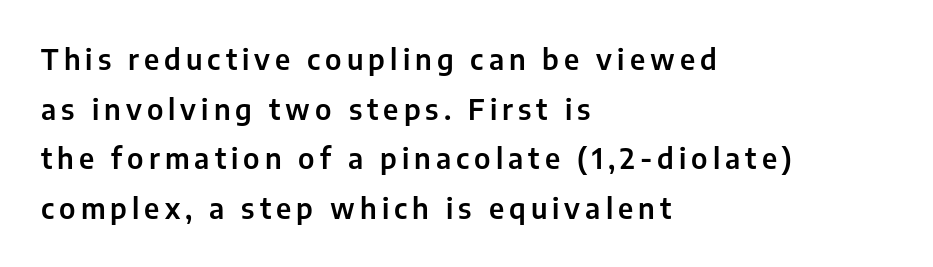
The rendering uses natural spacing where letterforms have individual widths. This rendering features lettering with no underline. Which margin do the lines hug? The left one — the right edge is uneven. The letters stand straight up with perfectly vertical stems. Nope, no serifs anywhere on these letters.
